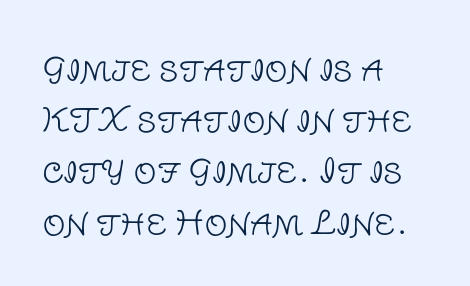
Q: Is the text bold? A: No.
Q: Is the text italic (slanted)? A: Yes.
Q: Is the typeface a serif or a sans-serif typeface? A: Sans-serif.
Q: Is the text underlined? A: No.
Q: How is the paragraph aligned? A: Left-aligned.
Q: Is the spacing between letters normal or unusually wide? A: Normal.
Q: Is the spacing between lines tight, normal or loose? A: Normal.
Q: Width (condensed, normal, or wide)? A: Normal.
Q: Stroke contrast? A: Low.
Q: x-height? A: Large.
Q: Monospaced? A: No.
